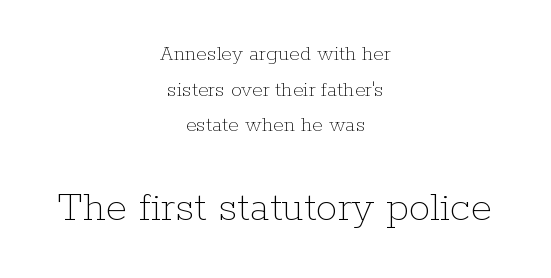
Q: Is the text bold? A: No.
Q: Is the text italic (slanted)? A: No, it is upright.
Q: Is the text underlined? A: No.
Q: How is the paragraph aligned? A: Centered.
Q: Is the spacing between letters normal or unusually wide? A: Normal.
Q: Is the spacing between lines tight, normal or loose? A: Normal.
Q: Which block of text is set in a larger size, the first (top) or the second (bottom)? A: The second (bottom) one.
Q: Width (condensed, normal, or wide)? A: Normal.
Q: Stroke contrast? A: Low.
Q: x-height? A: Medium.
Q: Monospaced? A: No.
